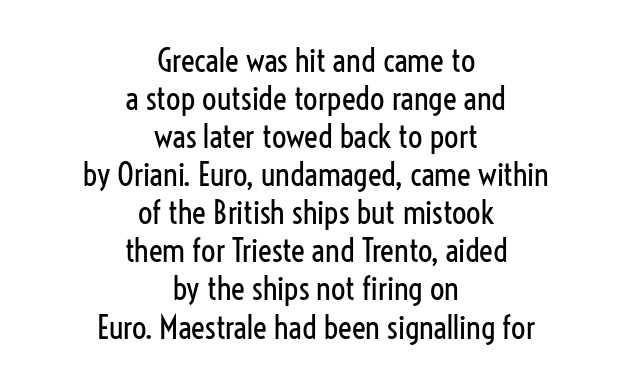
Q: Is the text bold? A: No.
Q: Is the text italic (slanted)? A: No, it is upright.
Q: Is the typeface a serif or a sans-serif typeface? A: Sans-serif.
Q: Is the text underlined? A: No.
Q: How is the paragraph aligned? A: Centered.
Q: Is the spacing between letters normal or unusually wide? A: Normal.
Q: Width (condensed, normal, or wide)? A: Condensed.
Q: Stroke contrast? A: Low.
Q: x-height? A: Medium.
Q: Monospaced? A: No.
